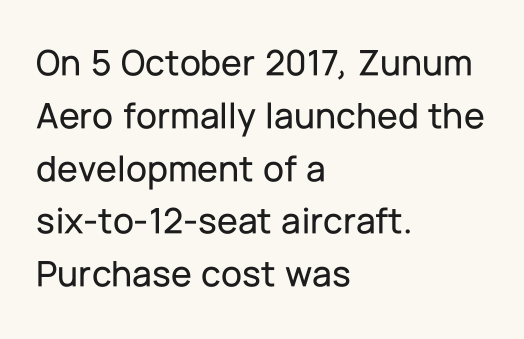
The passage is arranged the way most books set body copy — flush left. You could not count columns in this text — the font is proportionally spaced. This sample uses plain, unmodified letter spacing. The font's upright variant was chosen for this text.
